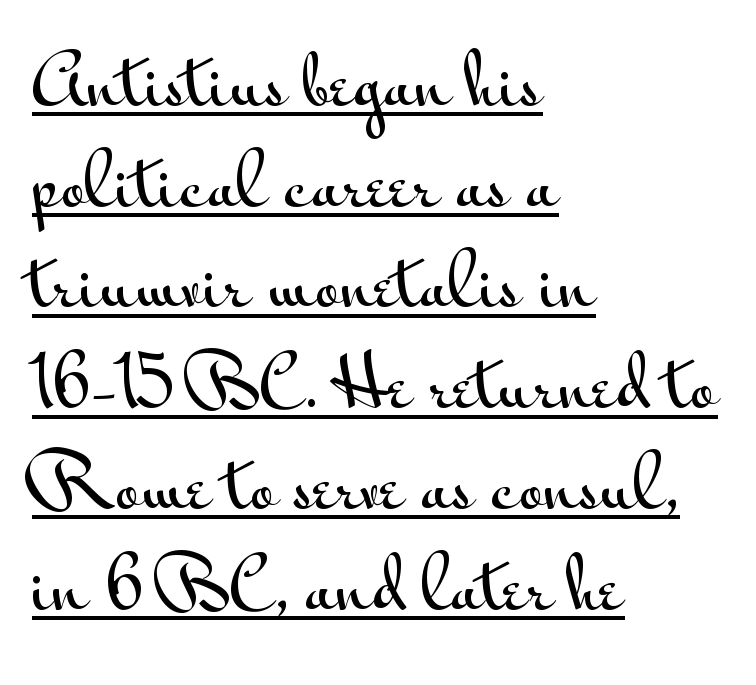
{"serif": "no", "width": "wide", "stroke_contrast": "medium", "x_height": "small", "monospaced": "no", "underline": "yes", "align": "left", "line_spacing": "normal", "line_spacing_ratio": 1.46, "letter_spacing": "normal", "letter_spacing_em": 0.0, "glyph_px": 69}
